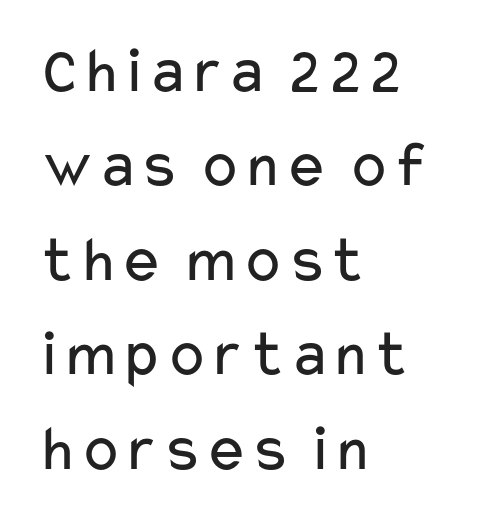
Q: Is the text bold? A: No.
Q: Is the text italic (slanted)? A: No, it is upright.
Q: Is the typeface a serif or a sans-serif typeface? A: Sans-serif.
Q: Is the text underlined? A: No.
Q: How is the paragraph aligned? A: Left-aligned.
Q: Is the spacing between letters normal or unusually wide? A: Normal.
Q: Is the spacing between lines tight, normal or loose? A: Normal.
Q: Width (condensed, normal, or wide)? A: Wide.
Q: Stroke contrast? A: Low.
Q: x-height? A: Medium.
Q: Monospaced? A: No.
